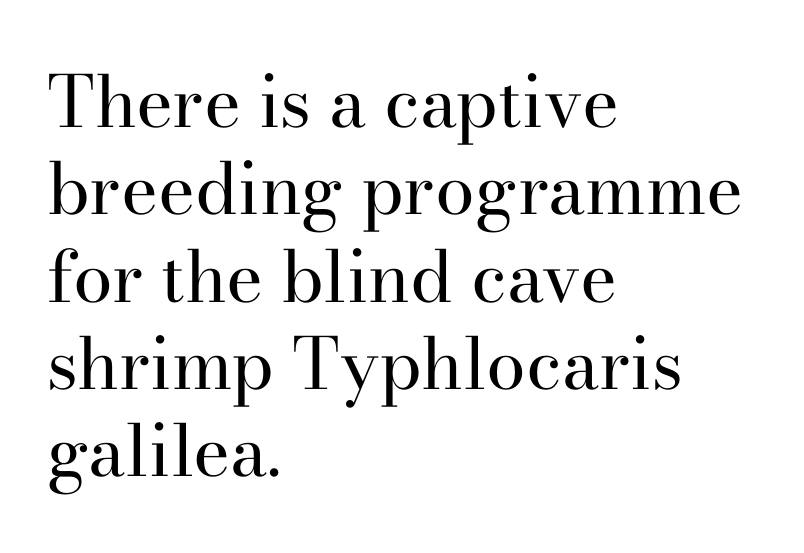
This is roman type, the default non-slanted kind. This sample uses plain, unmodified letter spacing. Where is the straight margin? On the left. The text was rendered using a seriffed face with decorative stroke endings.
